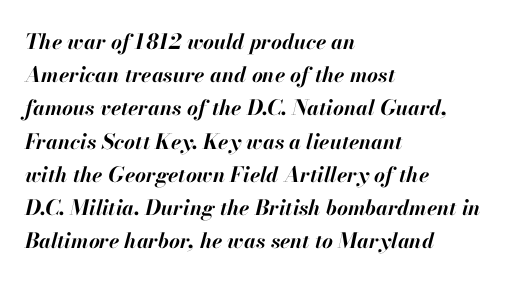
{"italic": "yes", "lean": "right", "slant_degrees": 13, "bold": "yes", "underline": "no", "align": "left", "line_spacing": "normal", "line_spacing_ratio": 1.58, "letter_spacing": "normal", "letter_spacing_em": 0.0, "glyph_px": 21}
